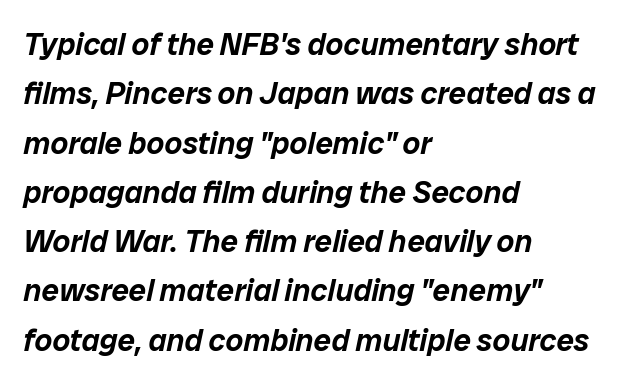
{"italic": "yes", "lean": "right", "slant_degrees": 12, "width": "normal", "stroke_contrast": "low", "x_height": "medium", "monospaced": "no", "underline": "no", "align": "left", "line_spacing": "normal", "line_spacing_ratio": 1.59, "letter_spacing": "normal", "letter_spacing_em": 0.0, "glyph_px": 31}
